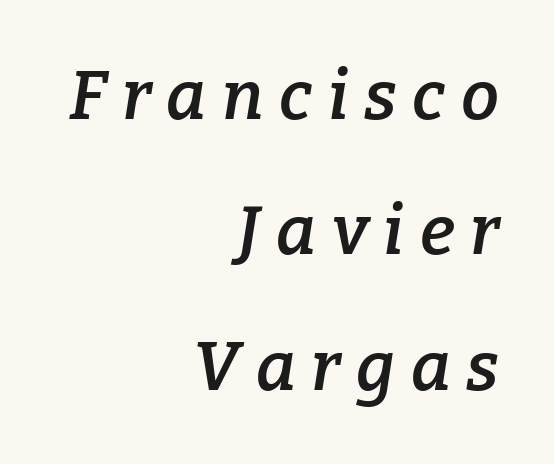
{"serif": "yes", "italic": "yes", "lean": "right", "slant_degrees": 9, "bold": "semi", "weight": "semibold", "width": "normal", "stroke_contrast": "low", "x_height": "medium", "monospaced": "no", "underline": "no", "align": "right", "line_spacing": "loose", "line_spacing_ratio": 1.99, "letter_spacing": "wide", "letter_spacing_em": 0.23, "glyph_px": 68}
